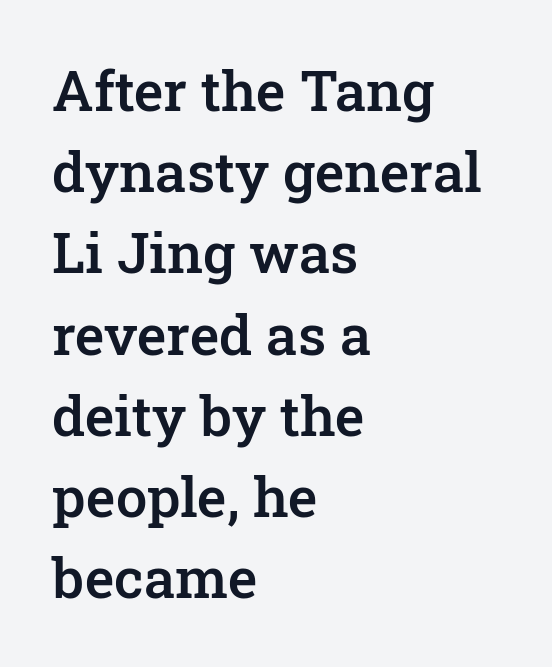
Q: Is the text bold? A: Semi-bold.
Q: Is the text italic (slanted)? A: No, it is upright.
Q: Is the typeface a serif or a sans-serif typeface? A: Serif.
Q: Is the text underlined? A: No.
Q: How is the paragraph aligned? A: Left-aligned.
Q: Is the spacing between letters normal or unusually wide? A: Normal.
Q: Is the spacing between lines tight, normal or loose? A: Normal.
Q: Width (condensed, normal, or wide)? A: Normal.
Q: Stroke contrast? A: Low.
Q: x-height? A: Medium.
Q: Monospaced? A: No.
